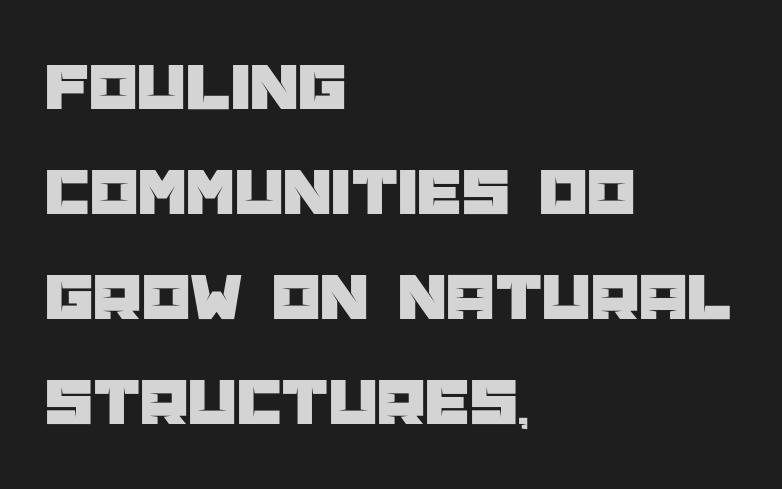
Q: Is the text italic (slanted)? A: No, it is upright.
Q: Is the typeface a serif or a sans-serif typeface? A: Sans-serif.
Q: Is the text underlined? A: No.
Q: How is the paragraph aligned? A: Left-aligned.
Q: Is the spacing between letters normal or unusually wide? A: Normal.
Q: Is the spacing between lines tight, normal or loose? A: Normal.
Q: Width (condensed, normal, or wide)? A: Normal.
Q: Stroke contrast? A: Low.
Q: x-height? A: Large.
Q: Monospaced? A: No.
